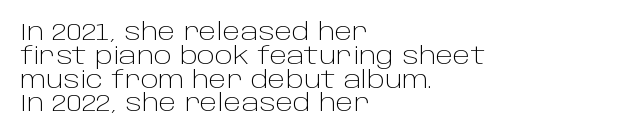
Q: Is the text bold? A: No.
Q: Is the text italic (slanted)? A: No, it is upright.
Q: Is the text underlined? A: No.
Q: How is the paragraph aligned? A: Left-aligned.
Q: Is the spacing between letters normal or unusually wide? A: Normal.
Q: Is the spacing between lines tight, normal or loose? A: Tight.
